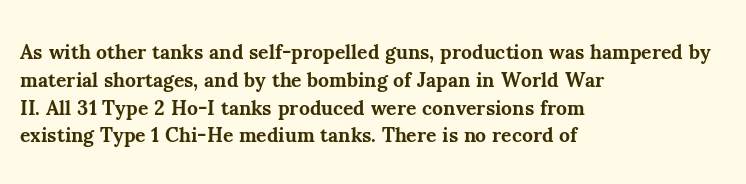
{"italic": "no", "bold": "yes", "underline": "no", "align": "left", "line_spacing": "normal", "line_spacing_ratio": 1.39, "letter_spacing": "normal", "letter_spacing_em": 0.0, "glyph_px": 20}
